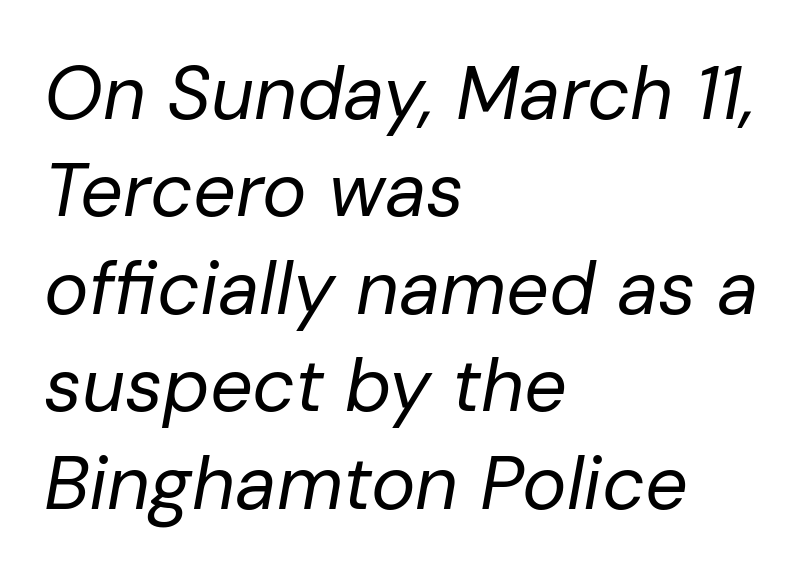
The image shows 75 px regular-weight type, italic (leaning right); set left-aligned, normal line spacing (1.3x), normal letter spacing, not underlined; low stroke contrast and a medium x-height.
